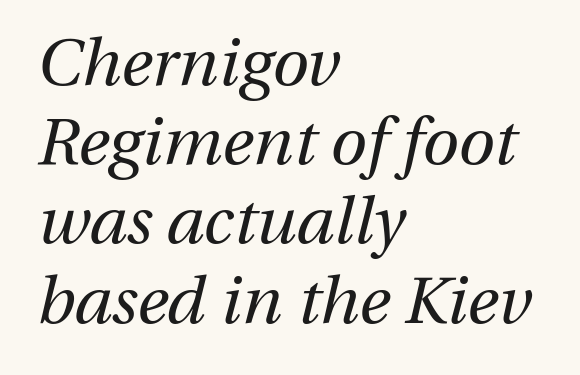
The image shows 66 px regular-weight type, italic (leaning right); set left-aligned, line spacing 1.2x, normal letter spacing, not underlined; medium stroke contrast and a medium x-height.
